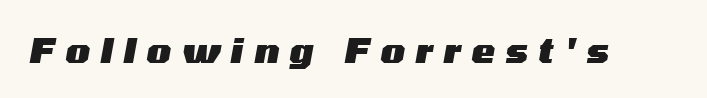
{"italic": "yes", "lean": "right", "slant_degrees": 10, "bold": "yes", "weight": "heavy", "width": "wide", "stroke_contrast": "medium", "x_height": "medium", "monospaced": "no", "underline": "no", "letter_spacing": "wide", "letter_spacing_em": 0.31, "glyph_px": 35}
